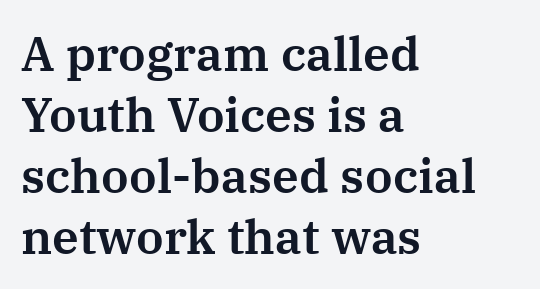
Words appear dense and cohesive because spacing is normal. These lines sit exactly where default settings would place them. Examine the stroke ends and you'll spot serifs. Do the characters align in a grid? No, the font is proportional. These lines stack with their left ends in a neat column.
